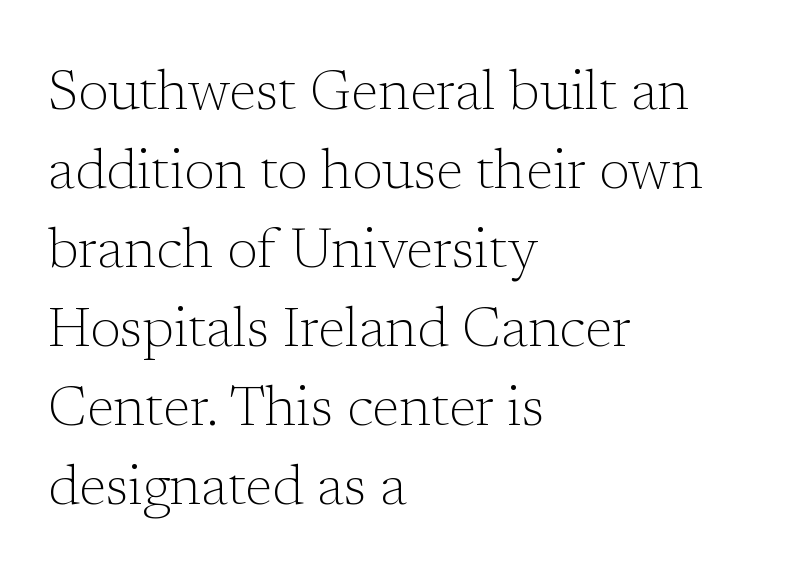
Q: Is the text bold? A: No.
Q: Is the text italic (slanted)? A: No, it is upright.
Q: Is the typeface a serif or a sans-serif typeface? A: Serif.
Q: Is the text underlined? A: No.
Q: How is the paragraph aligned? A: Left-aligned.
Q: Is the spacing between letters normal or unusually wide? A: Normal.
Q: Is the spacing between lines tight, normal or loose? A: Normal.
Q: Width (condensed, normal, or wide)? A: Normal.
Q: Stroke contrast? A: Low.
Q: x-height? A: Medium.
Q: Monospaced? A: No.
